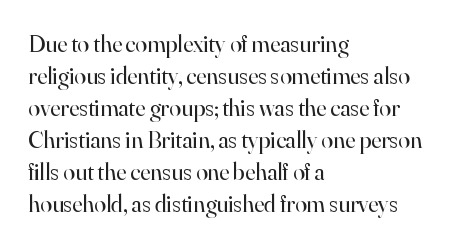
The image shows 24 px text type, upright; set left-aligned, normal line spacing (1.33x), normal letter spacing, not underlined.
